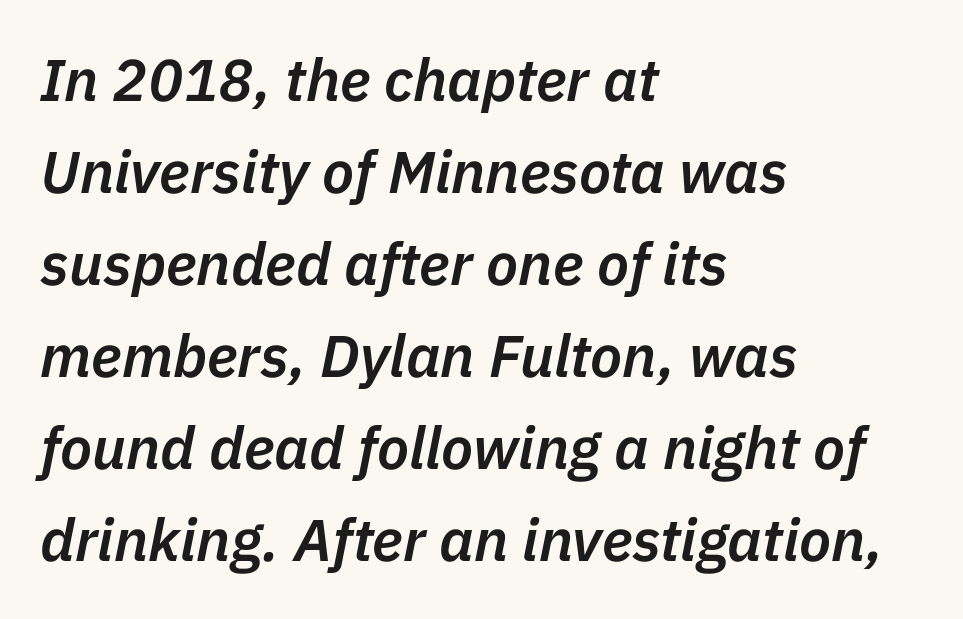
One-word summary of the alignment: left. Reading down the column, the eye jumps a familiar distance to each next line. The face used here is proportionally spaced, like ordinary book or web type. Stems and bowls a touch heavier than normal — semibold. Spacing between characters is what you'd get straight out of the box.
